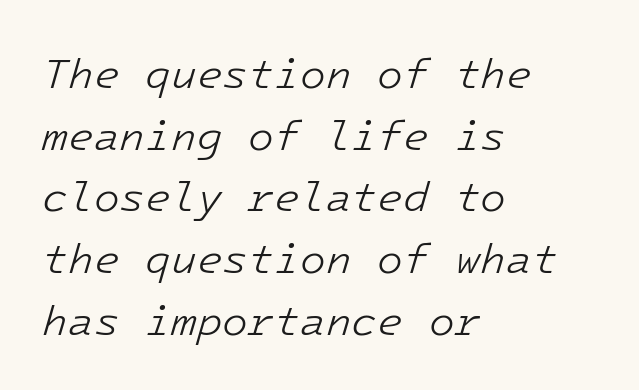
Descenders are the only things crossing below the line. If you measured baseline to baseline, you'd find a middling distance. A student would call this left alignment; a typographer would say flush left, rag right. Posture: slanted. Each stroke keeps to a modest, everyday thickness or less. A typesetter would call this zero additional tracking.
